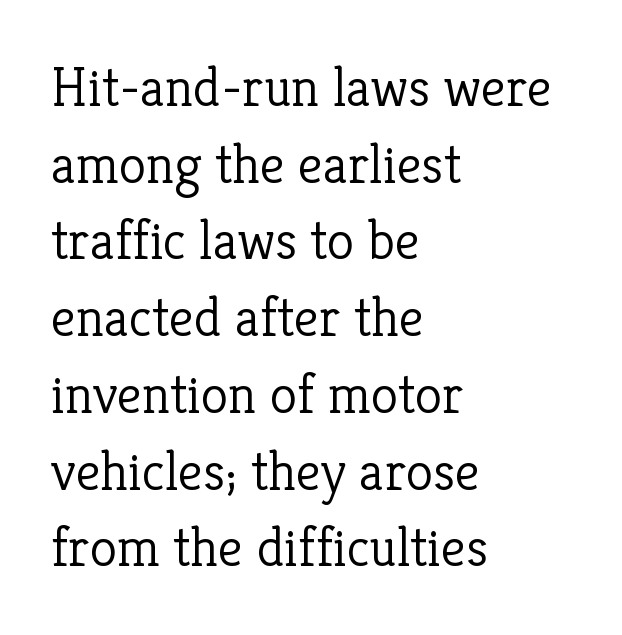
Unbolded letterforms with no extra heft. Students, observe: this is what conventionally led text looks like. The setting favours the left margin, as ordinary paragraphs usually do. Font category for this specimen: serif.
